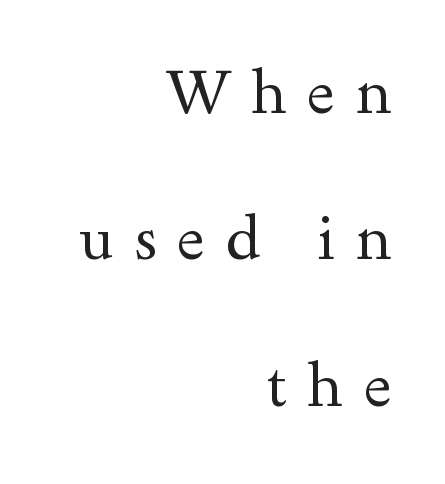
Q: Is the text bold? A: No.
Q: Is the text italic (slanted)? A: No, it is upright.
Q: Is the typeface a serif or a sans-serif typeface? A: Serif.
Q: Is the text underlined? A: No.
Q: How is the paragraph aligned? A: Right-aligned.
Q: Is the spacing between letters normal or unusually wide? A: Unusually wide.
Q: Is the spacing between lines tight, normal or loose? A: Loose.
Q: Width (condensed, normal, or wide)? A: Wide.
Q: x-height? A: Small.
Q: Monospaced? A: No.
